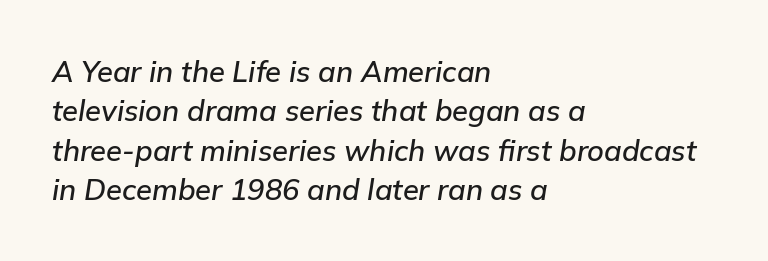
Q: Is the text italic (slanted)? A: Yes, it leans right by about 9 degrees.
Q: Is the text underlined? A: No.
Q: How is the paragraph aligned? A: Left-aligned.
Q: Is the spacing between letters normal or unusually wide? A: Normal.
Q: Is the spacing between lines tight, normal or loose? A: Normal.
Q: Width (condensed, normal, or wide)? A: Normal.
Q: Stroke contrast? A: Low.
Q: x-height? A: Medium.
Q: Monospaced? A: No.
